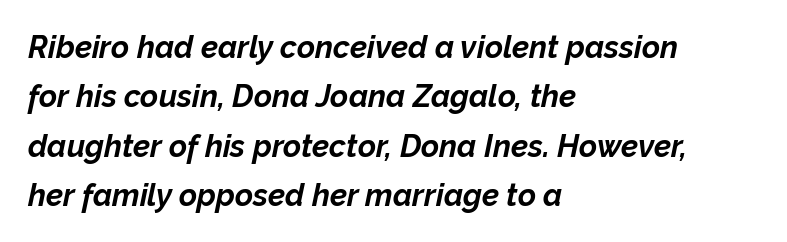
Line starts are locked; line ends wander. Characters follow at the spacing the type designer built in. Pretty heavy lettering here — definitely bold. In terms of posture, this sample is oblique. Do the characters align in a grid? No, the font is proportional. Does the leading feel generous? No, just average.
